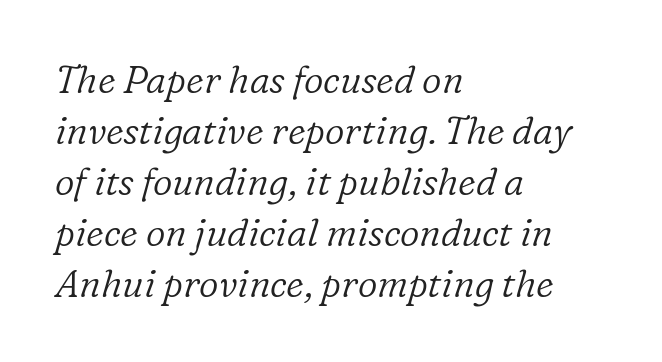
The passage is arranged the way most books set body copy — flush left. Proportional: the letters do not fall into vertical columns. The string is rendered with underlining switched off. This block has exactly the height ordinary leading produces. The passage shown has conventional tracking throughout.
